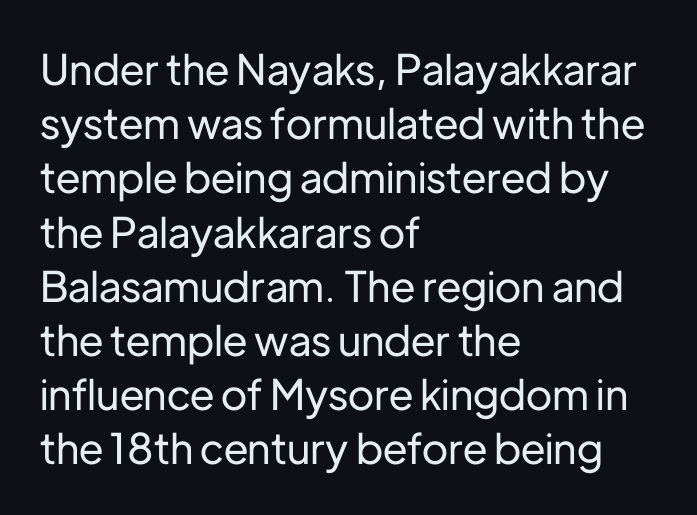
Does the copy run flush right? No — it runs flush left. Tracking value appears to be zero — textbook default spacing. The lines sit at an ordinary, default distance from one another. Nobody drew a line under any word here. Do the characters align in a grid? No, the font is proportional. No italicization has been applied; the sample stays upright.
